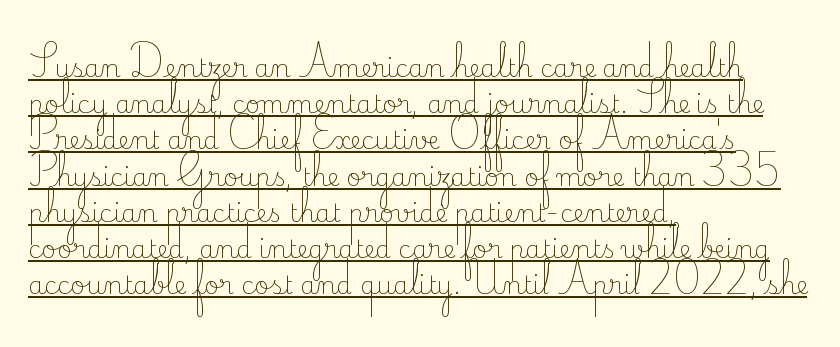
Q: Is the text bold? A: No.
Q: Is the text italic (slanted)? A: No, it is upright.
Q: Is the text underlined? A: Yes.
Q: How is the paragraph aligned? A: Left-aligned.
Q: Is the spacing between letters normal or unusually wide? A: Normal.
Q: Is the spacing between lines tight, normal or loose? A: Normal.
